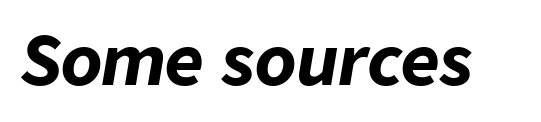
Q: Is the text bold? A: Yes.
Q: Is the text italic (slanted)? A: Yes, it leans right by about 9 degrees.
Q: Is the text underlined? A: No.
Q: Is the spacing between letters normal or unusually wide? A: Normal.
Q: Width (condensed, normal, or wide)? A: Normal.
Q: Stroke contrast? A: Low.
Q: x-height? A: Medium.
Q: Monospaced? A: No.
